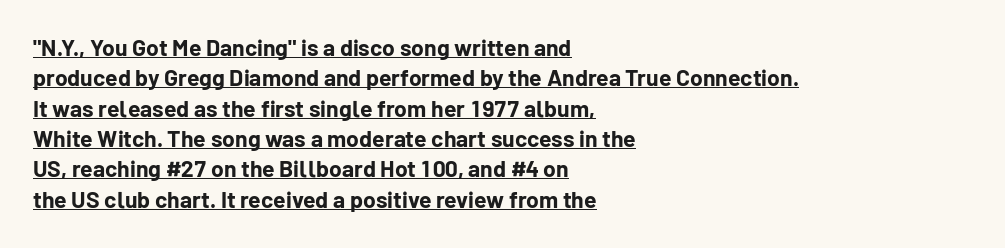
Q: Is the text bold? A: Yes.
Q: Is the text italic (slanted)? A: No, it is upright.
Q: Is the text underlined? A: Yes.
Q: How is the paragraph aligned? A: Left-aligned.
Q: Is the spacing between letters normal or unusually wide? A: Normal.
Q: Is the spacing between lines tight, normal or loose? A: Normal.
